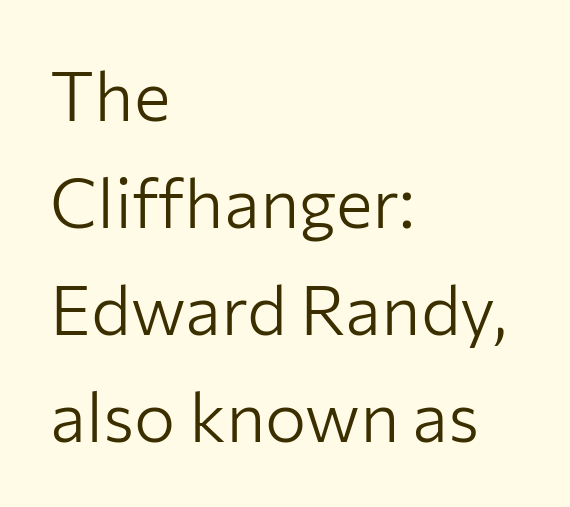
Q: Is the text bold? A: No.
Q: Is the text italic (slanted)? A: No, it is upright.
Q: Is the typeface a serif or a sans-serif typeface? A: Sans-serif.
Q: Is the text underlined? A: No.
Q: How is the paragraph aligned? A: Left-aligned.
Q: Is the spacing between letters normal or unusually wide? A: Normal.
Q: Is the spacing between lines tight, normal or loose? A: Normal.
Q: Width (condensed, normal, or wide)? A: Normal.
Q: Stroke contrast? A: Low.
Q: x-height? A: Medium.
Q: Monospaced? A: No.
